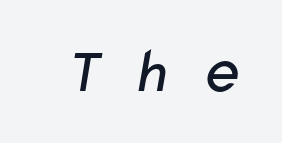
The image shows 65 px regular-weight, wide sans-serif type; set unusually wide letter spacing (+0.41 em), not underlined; low stroke contrast and a medium x-height.
